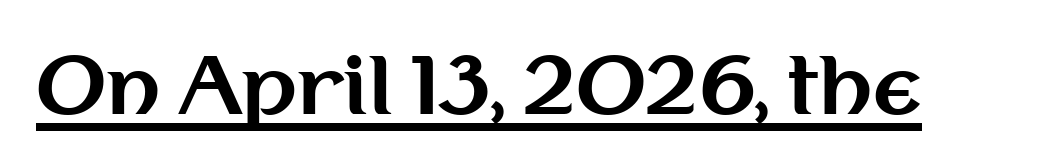
Q: Is the text bold? A: Yes.
Q: Is the text italic (slanted)? A: No, it is upright.
Q: Is the typeface a serif or a sans-serif typeface? A: Sans-serif.
Q: Is the text underlined? A: Yes.
Q: Is the spacing between letters normal or unusually wide? A: Normal.
Q: Width (condensed, normal, or wide)? A: Normal.
Q: Stroke contrast? A: Medium.
Q: x-height? A: Medium.
Q: Monospaced? A: No.
